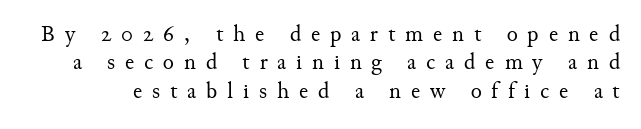
{"italic": "no", "bold": "no", "underline": "no", "line_spacing_ratio": 1.23, "letter_spacing": "wide", "letter_spacing_em": 0.43, "glyph_px": 23}
